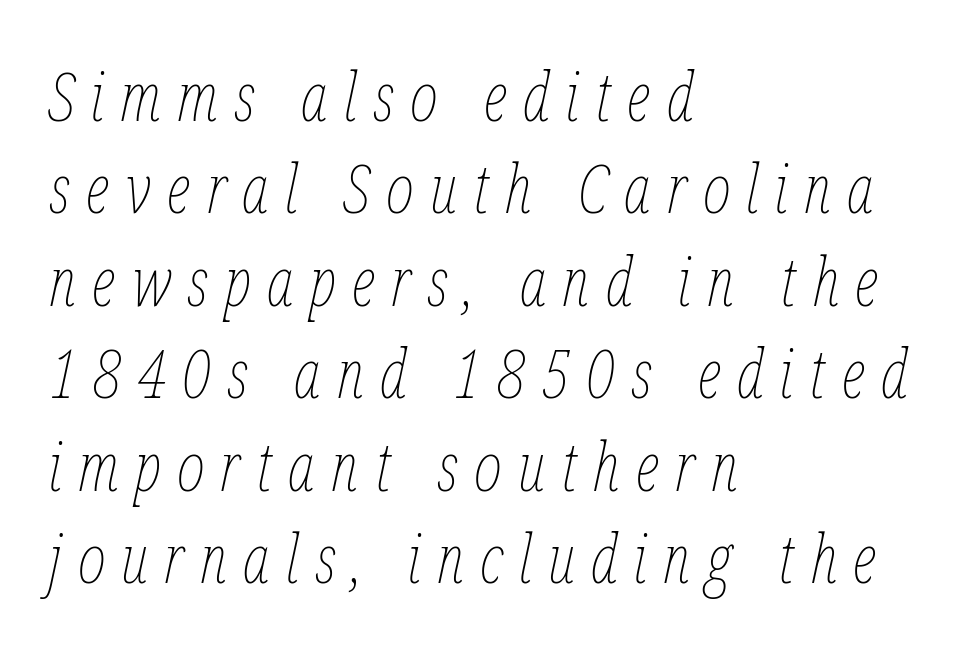
Counters stay open thanks to moderate or lighter strokes. In CSS terms this would be text-align: left. There is plenty of visible air inserted between adjacent glyphs. You can tell it's italic because the verticals aren't actually vertical. Evenly set lines give the paragraph a standard silhouette.
